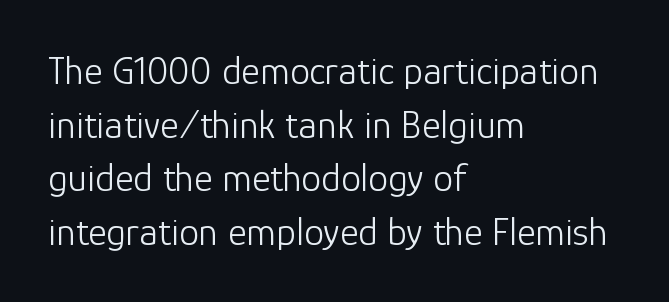
{"serif": "no", "italic": "no", "bold": "no", "weight": "light", "width": "normal", "stroke_contrast": "low", "x_height": "medium", "monospaced": "no", "underline": "no", "align": "left", "line_spacing": "normal", "line_spacing_ratio": 1.34, "letter_spacing": "normal", "letter_spacing_em": 0.0, "glyph_px": 40}
